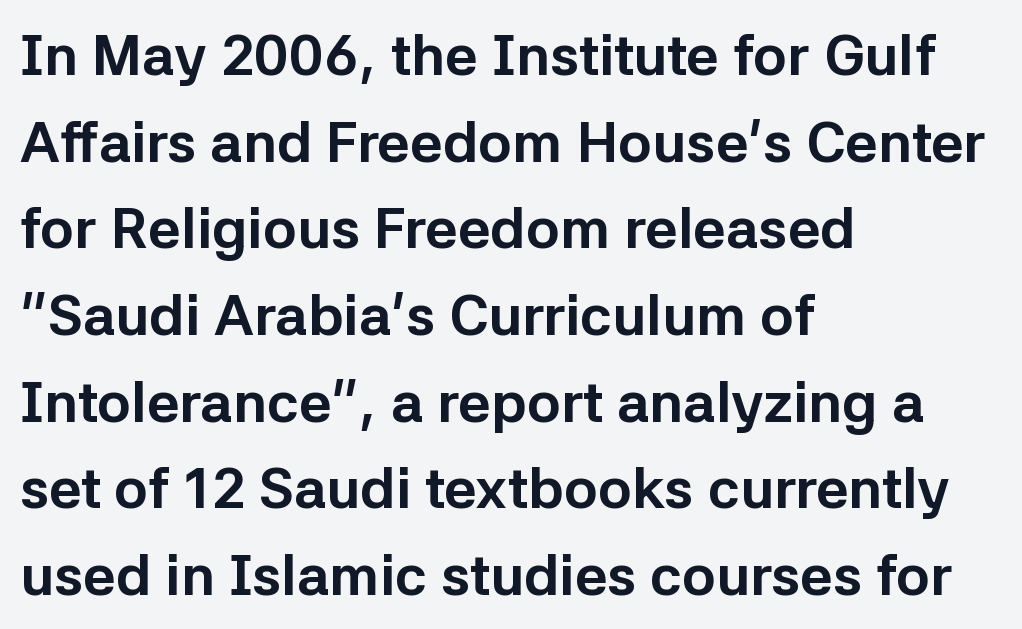
The image shows 57 px bold sans-serif type, upright; set left-aligned, normal line spacing (1.52x), normal letter spacing, not underlined; low stroke contrast and a medium x-height.
